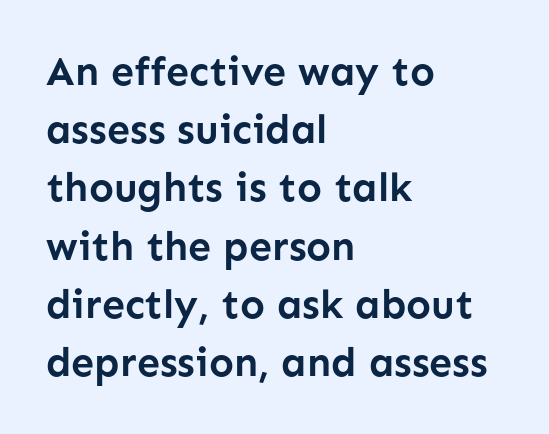
Q: Is the text bold? A: Yes.
Q: Is the text italic (slanted)? A: No, it is upright.
Q: Is the typeface a serif or a sans-serif typeface? A: Sans-serif.
Q: Is the text underlined? A: No.
Q: How is the paragraph aligned? A: Left-aligned.
Q: Is the spacing between letters normal or unusually wide? A: Normal.
Q: Is the spacing between lines tight, normal or loose? A: Normal.
Q: Width (condensed, normal, or wide)? A: Normal.
Q: Stroke contrast? A: Low.
Q: x-height? A: Medium.
Q: Monospaced? A: No.
